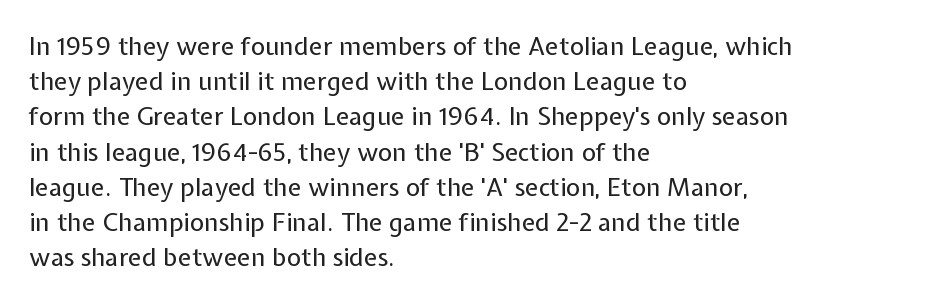
{"italic": "no", "bold": "no", "underline": "no", "align": "left", "line_spacing": "normal", "line_spacing_ratio": 1.41, "letter_spacing": "normal", "letter_spacing_em": 0.0, "glyph_px": 25}
